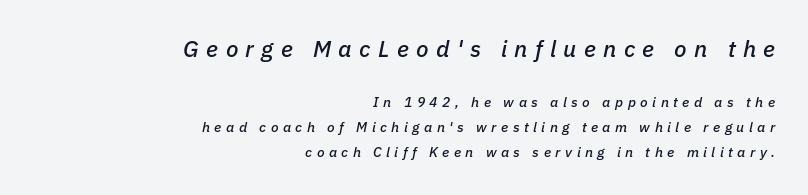
Reading down the block, your eye finds every line finishing at a fixed right position. Short note: letters widely spaced. Whoever set this made the first block the dominant, larger element. The gap between lines stays unmarked. Compared with ordinary roman type, these characters are visibly tilted.
